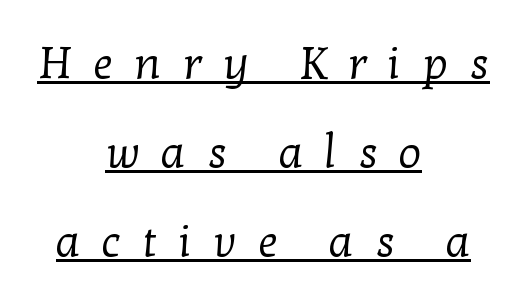
The image shows 45 px regular-weight serif type; set centered, loose line spacing (1.98x), unusually wide letter spacing (+0.47 em), underlined; low stroke contrast and a medium x-height.
